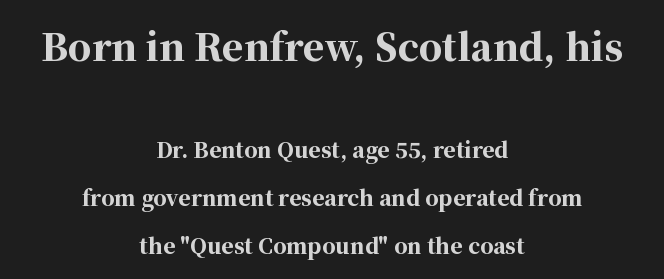
{"serif": "yes", "italic": "no", "bold": "yes", "weight": "bold", "width": "normal", "stroke_contrast": "high", "x_height": "medium", "monospaced": "no", "underline": "no", "align": "center", "line_spacing": "loose", "line_spacing_ratio": 2.3, "letter_spacing": "normal", "letter_spacing_em": 0.0, "larger_block": "first", "size_ratio": 1.76, "glyph_px": 37}
